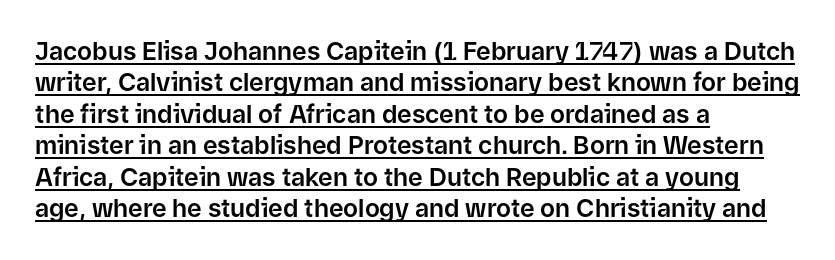
The image shows 25 px text type, upright; set left-aligned, normal line spacing (1.26x), normal letter spacing, underlined.
